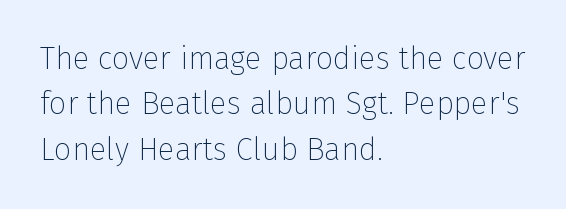
Compared with a centered layout, this one pins lines to the left instead. The string is rendered with underlining switched off. You could call the tracking neutral — neither tight nor loose. Stroke terminals: plain, sans-serif.
